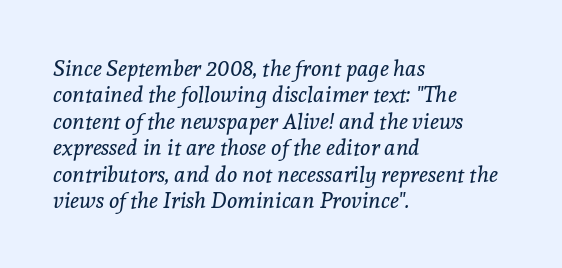
Q: Is the text bold? A: No.
Q: Is the text italic (slanted)? A: Yes, it leans right by about 8 degrees.
Q: Is the text underlined? A: No.
Q: How is the paragraph aligned? A: Left-aligned.
Q: Is the spacing between letters normal or unusually wide? A: Normal.
